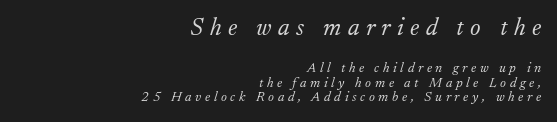
These lines are set flush right with a ragged left edge. Does the leading feel generous? Not at all — it's pinched. Check the space under the baseline: it is left empty. Glyph-to-glyph distance is far greater than everyday printed text. Heaviness? Minimal to ordinary, like unemphasized prose. A student would notice the top passage is typeset larger than what follows.
